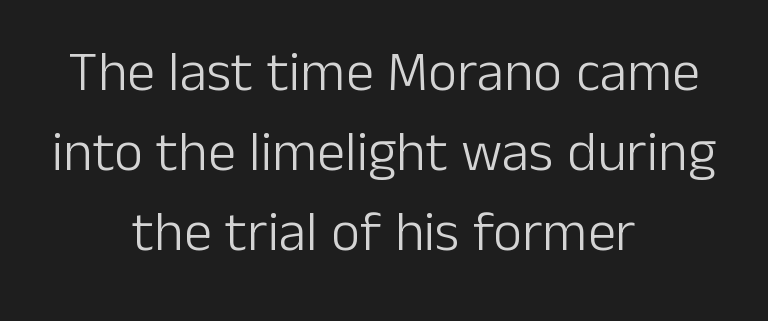
The glyphs in this specimen are sans serif. If you measured baseline to baseline, you'd find a middling distance. Clear beneath every line of the passage. Inter-character spacing is left at the font's built-in metrics. Italic? Not at all — the glyphs are vertical. Here the designer chose a conventional face with non-uniform glyph widths.
